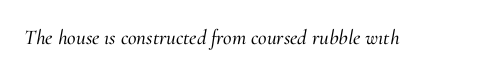
Q: Is the text italic (slanted)? A: Yes, it leans right by about 10 degrees.
Q: Is the text underlined? A: No.
Q: Is the spacing between letters normal or unusually wide? A: Normal.
